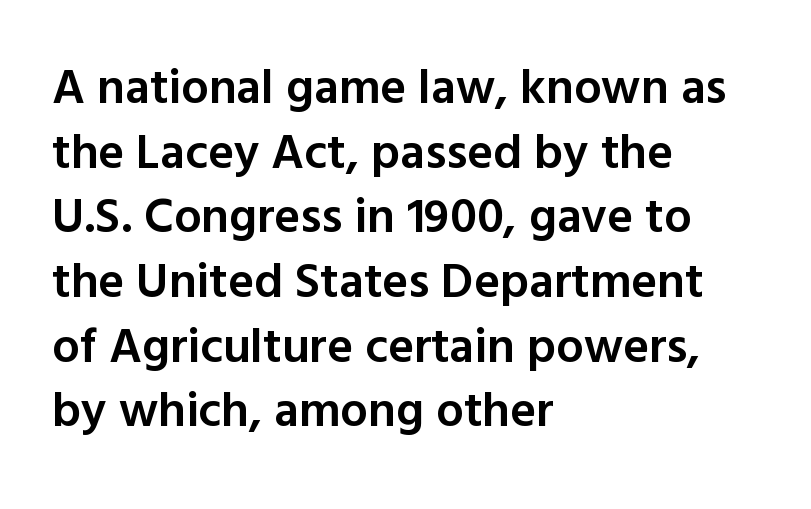
The image shows 49 px semibold sans-serif type, upright; set left-aligned, normal line spacing (1.32x), normal letter spacing, not underlined; a medium x-height.
